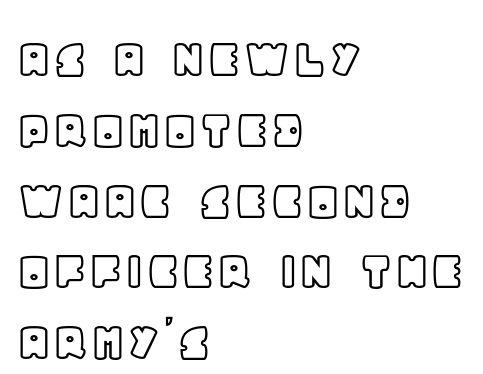
Ascenders rise straight up at ninety degrees. Decoration check: the copy has no underline. Nobody touched the tracking dial on this one. The face used here is proportionally spaced, like ordinary book or web type. In CSS terms this would be text-align: left.
